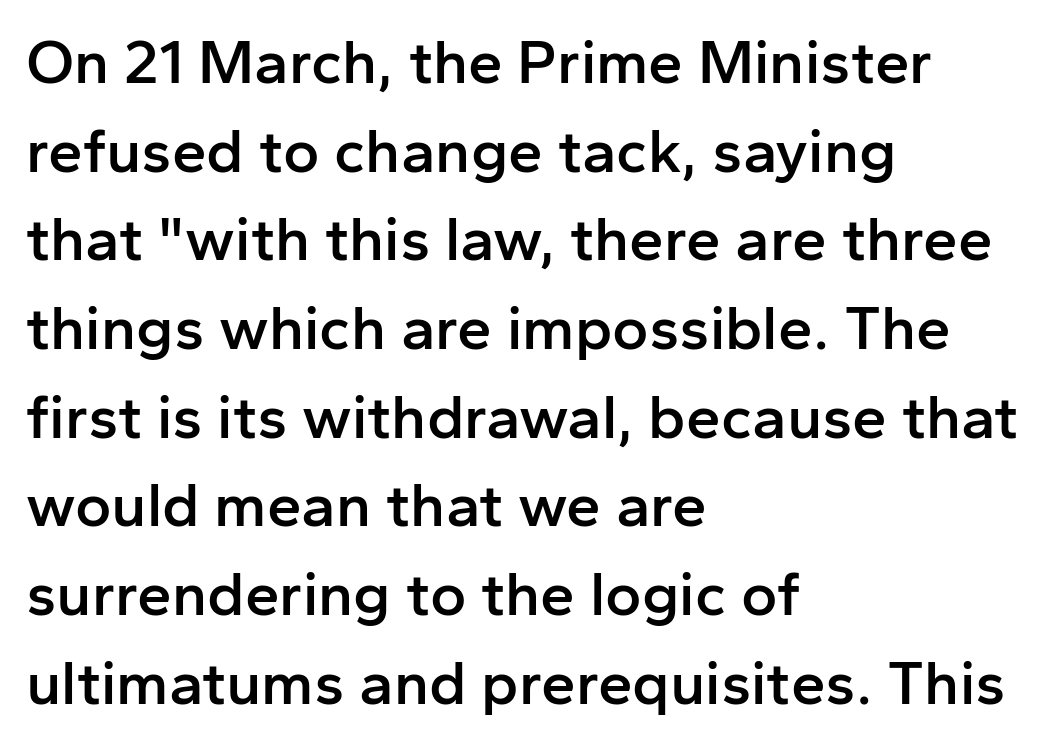
Q: Is the text bold? A: Semi-bold.
Q: Is the text italic (slanted)? A: No, it is upright.
Q: Is the typeface a serif or a sans-serif typeface? A: Sans-serif.
Q: Is the text underlined? A: No.
Q: How is the paragraph aligned? A: Left-aligned.
Q: Is the spacing between letters normal or unusually wide? A: Normal.
Q: Is the spacing between lines tight, normal or loose? A: Normal.
Q: Width (condensed, normal, or wide)? A: Normal.
Q: Stroke contrast? A: Low.
Q: x-height? A: Medium.
Q: Monospaced? A: No.
